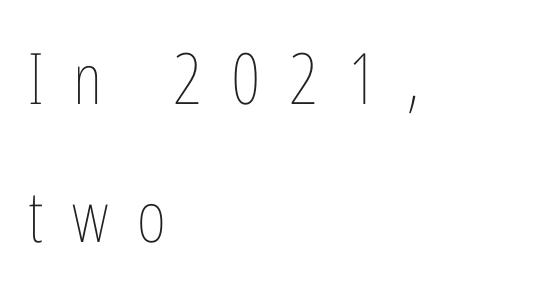
The image shows 71 px thin, condensed type, upright; set left-aligned, loose line spacing (1.94x), unusually wide letter spacing (+0.41 em), not underlined; low stroke contrast and a medium x-height.
